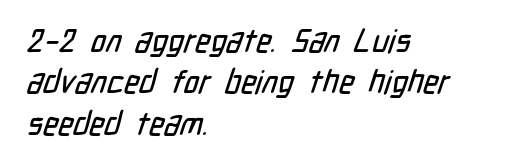
{"serif": "no", "width": "condensed", "stroke_contrast": "low", "x_height": "medium", "monospaced": "no", "underline": "no", "align": "left", "line_spacing": "normal", "line_spacing_ratio": 1.29, "letter_spacing": "normal", "letter_spacing_em": 0.0, "glyph_px": 32}
